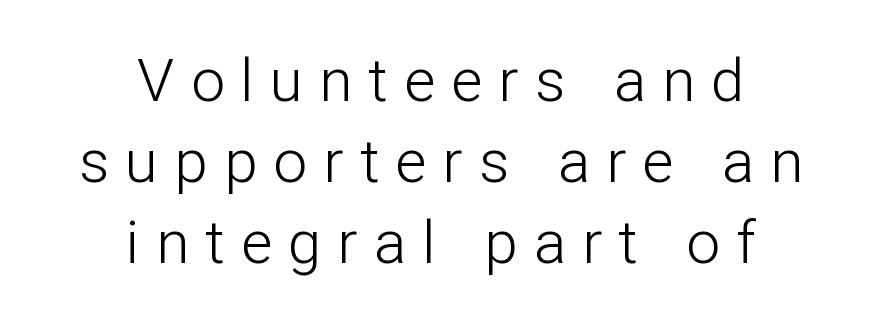
{"serif": "no", "italic": "no", "bold": "no", "weight": "light", "width": "normal", "stroke_contrast": "low", "x_height": "medium", "monospaced": "no", "underline": "no", "align": "center", "line_spacing": "normal", "line_spacing_ratio": 1.35, "letter_spacing": "wide", "letter_spacing_em": 0.27, "glyph_px": 60}
